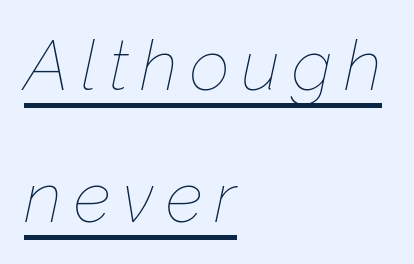
The image shows 70 px thin type, italic (leaning right); set left-aligned, line spacing 1.89x, underlined; low stroke contrast and a medium x-height.
